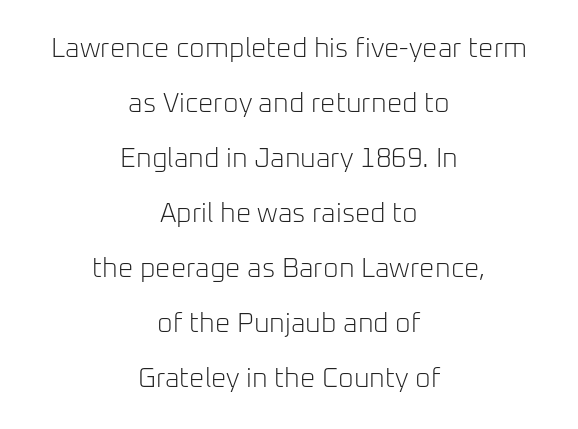
{"italic": "no", "bold": "no", "underline": "no", "align": "center", "line_spacing": "loose", "line_spacing_ratio": 2.04, "letter_spacing": "normal", "letter_spacing_em": 0.0, "glyph_px": 27}
